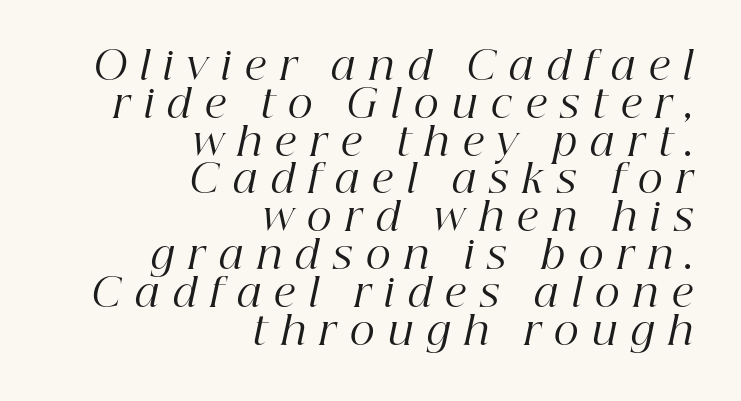
Q: Is the text bold? A: No.
Q: Is the text italic (slanted)? A: Yes, it leans right by about 12 degrees.
Q: Is the typeface a serif or a sans-serif typeface? A: Serif.
Q: Is the text underlined? A: No.
Q: How is the paragraph aligned? A: Right-aligned.
Q: Is the spacing between letters normal or unusually wide? A: Unusually wide.
Q: Is the spacing between lines tight, normal or loose? A: Tight.
Q: Width (condensed, normal, or wide)? A: Normal.
Q: Stroke contrast? A: High.
Q: x-height? A: Medium.
Q: Monospaced? A: No.
